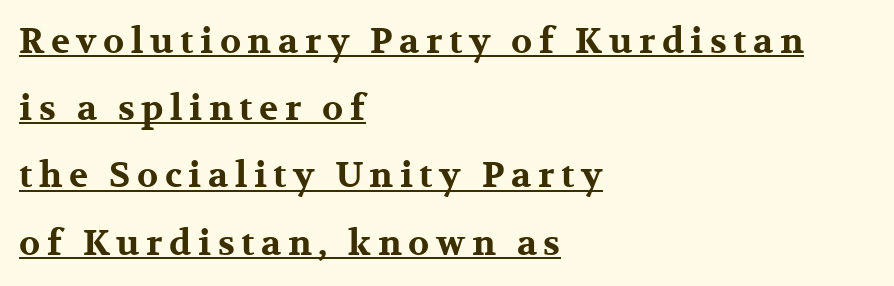
{"serif": "yes", "italic": "no", "bold": "yes", "weight": "bold", "width": "wide", "stroke_contrast": "medium", "x_height": "medium", "monospaced": "no", "underline": "yes", "align": "left", "line_spacing": "loose", "line_spacing_ratio": 1.92, "glyph_px": 35}
